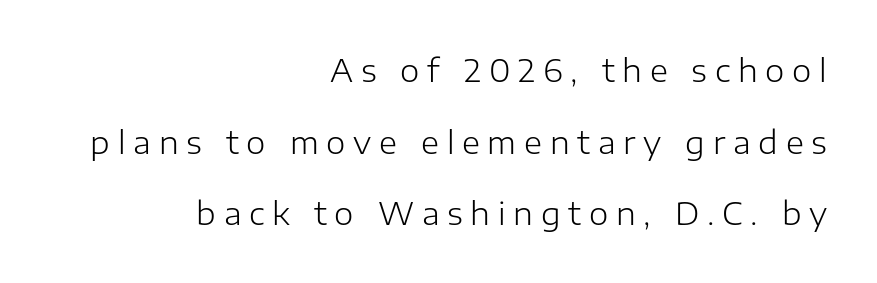
{"serif": "no", "italic": "no", "bold": "no", "weight": "light", "width": "normal", "stroke_contrast": "low", "x_height": "medium", "monospaced": "no", "underline": "no", "align": "right", "line_spacing": "loose", "line_spacing_ratio": 2.31, "letter_spacing": "wide", "letter_spacing_em": 0.25, "glyph_px": 31}
